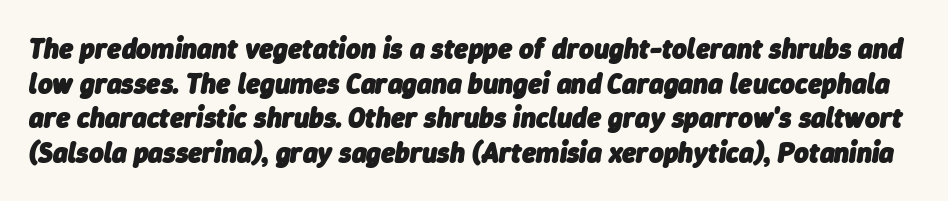
Q: Is the text bold? A: Yes.
Q: Is the text italic (slanted)? A: Yes, it leans right by about 9 degrees.
Q: Is the text underlined? A: No.
Q: Is the spacing between letters normal or unusually wide? A: Normal.
Q: Width (condensed, normal, or wide)? A: Normal.
Q: Stroke contrast? A: Low.
Q: x-height? A: Medium.
Q: Monospaced? A: No.
